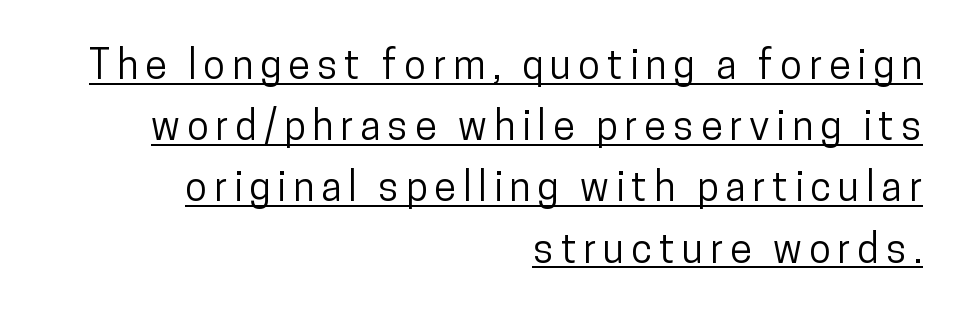
{"serif": "no", "italic": "no", "width": "condensed", "stroke_contrast": "low", "x_height": "medium", "monospaced": "no", "underline": "yes", "align": "right", "line_spacing": "normal", "line_spacing_ratio": 1.53, "glyph_px": 40}
